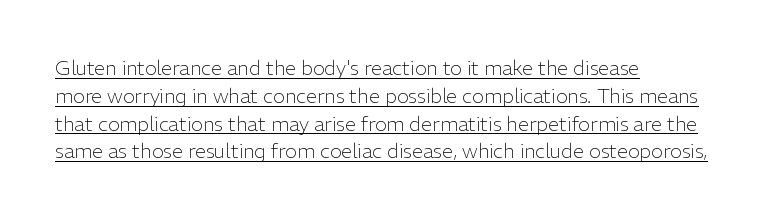
The image shows 20 px text type, upright; set left-aligned, normal line spacing (1.39x), normal letter spacing, underlined.
